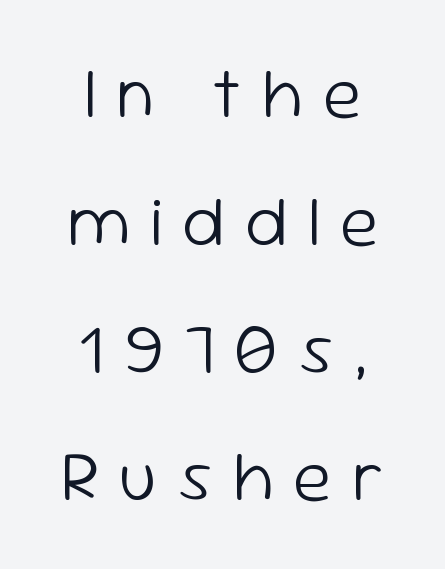
Looks like regular typesetting: each glyph gets only the width it needs. Observe the absence of serifs on each vertical stroke in this sample. Does the copy run flush right? No — it is centered line by line. Each stroke keeps to a modest, everyday thickness or less.
